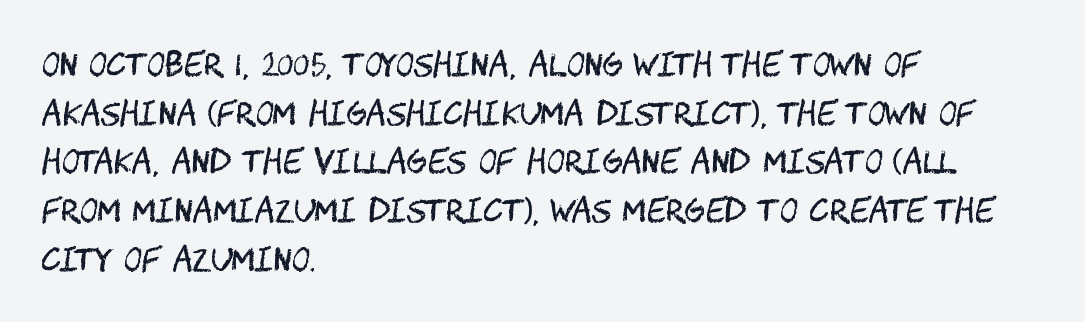
This reads as an unemphasized weight, regular at the heaviest. The characters display no serif detailing; their extremities are plain. One glance says typical: line gaps are just what's usual. Posture: vertical. A clean baseline with only descenders dipping below it. No extra tracking has been applied to these lines.
